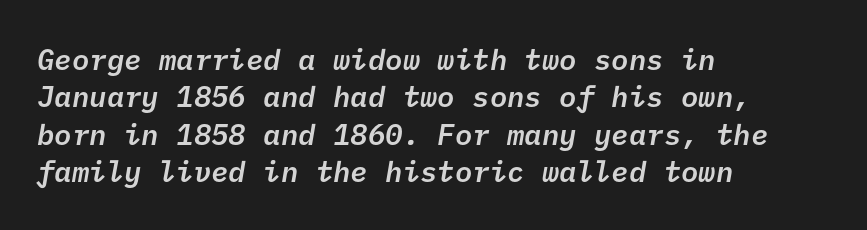
{"serif": "no", "bold": "semi", "weight": "semibold", "width": "normal", "stroke_contrast": "low", "x_height": "medium", "underline": "no", "align": "left", "line_spacing": "normal", "line_spacing_ratio": 1.29, "letter_spacing": "normal", "letter_spacing_em": 0.0, "glyph_px": 29}
